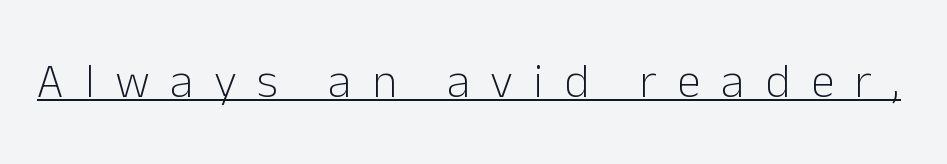
Q: Is the text bold? A: No.
Q: Is the text italic (slanted)? A: No, it is upright.
Q: Is the typeface a serif or a sans-serif typeface? A: Sans-serif.
Q: Is the text underlined? A: Yes.
Q: Is the spacing between letters normal or unusually wide? A: Unusually wide.
Q: Width (condensed, normal, or wide)? A: Normal.
Q: Stroke contrast? A: Low.
Q: x-height? A: Medium.
Q: Monospaced? A: No.
